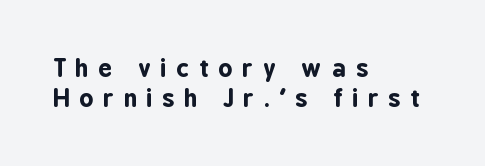
The image shows 24 px bold type, upright; set left-aligned, line spacing 1.24x, unusually wide letter spacing (+0.41 em), not underlined.
